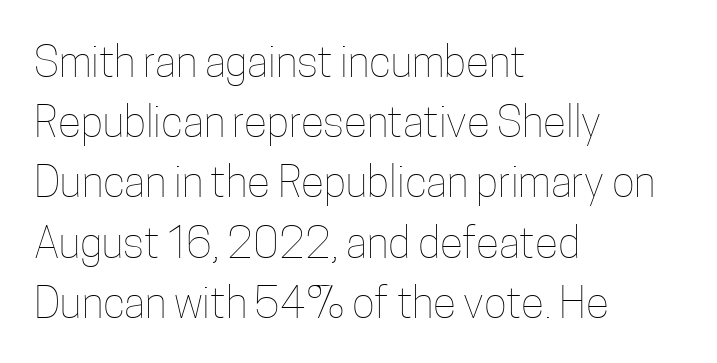
{"italic": "no", "bold": "no", "weight": "thin", "width": "condensed", "stroke_contrast": "low", "x_height": "medium", "monospaced": "no", "underline": "no", "align": "left", "line_spacing": "normal", "line_spacing_ratio": 1.4, "letter_spacing": "normal", "letter_spacing_em": 0.0, "glyph_px": 43}
